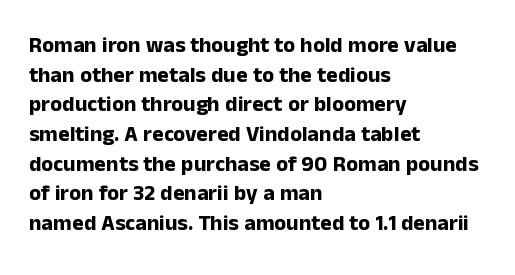
Caption: standard tracking, unaltered. Bold? Absolutely — the strokes are thick and heavy. Where is the straight margin? On the left. The line-height multiplier appears to be the usual default. Underlining? Definitely not there. Upright lettering throughout.
